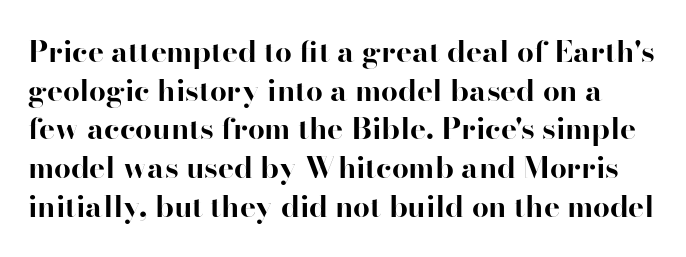
Vertically, the passage feels balanced, rows spaced as you'd expect. Spacing between characters is what you'd get straight out of the box. Any mark beneath the type? The region is blank. The text was rendered using a seriffed face with decorative stroke endings.
